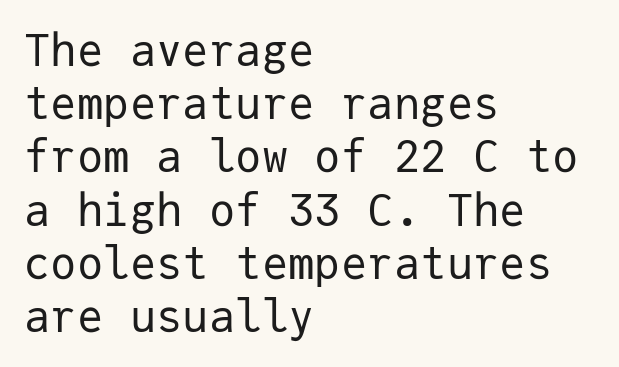
Q: Is the text bold? A: No.
Q: Is the text italic (slanted)? A: No, it is upright.
Q: Is the typeface a serif or a sans-serif typeface? A: Sans-serif.
Q: Is the text underlined? A: No.
Q: How is the paragraph aligned? A: Left-aligned.
Q: Is the spacing between letters normal or unusually wide? A: Normal.
Q: Width (condensed, normal, or wide)? A: Normal.
Q: Stroke contrast? A: Low.
Q: x-height? A: Medium.
Q: Monospaced? A: Yes.
